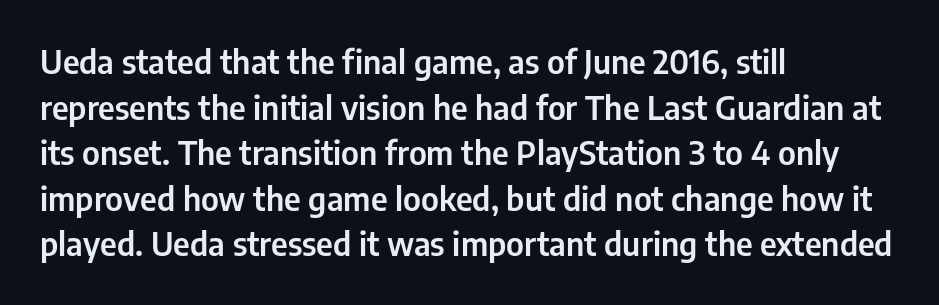
Letterform terminals end flat and unadorned throughout the passage. A classic flush-left, rag-right setting is used for this passage. You could not count columns in this text — the font is proportionally spaced. Check under the words: just untouched page. Notice how the stems are strictly vertical — no italics here.
